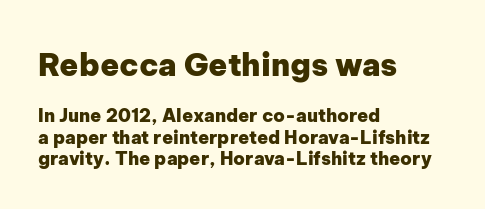
{"serif": "no", "italic": "no", "bold": "yes", "weight": "heavy", "width": "normal", "stroke_contrast": "low", "x_height": "medium", "monospaced": "no", "underline": "no", "align": "left", "line_spacing_ratio": 1.2, "letter_spacing": "normal", "letter_spacing_em": 0.0, "larger_block": "first", "size_ratio": 1.72, "glyph_px": 31}
